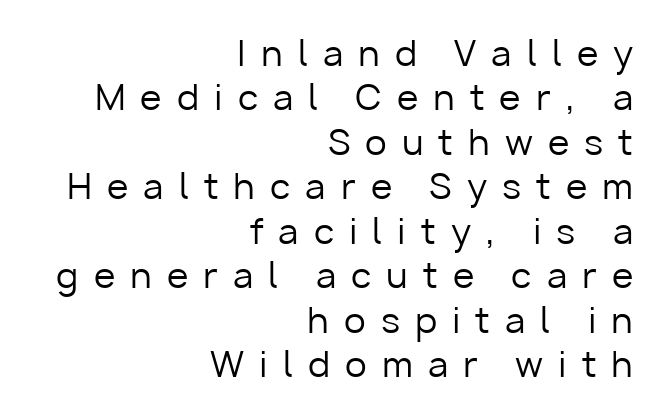
The image shows 35 px regular-weight sans-serif type, upright; set right-aligned, normal line spacing (1.27x), unusually wide letter spacing (+0.43 em), not underlined; low stroke contrast and a medium x-height.
